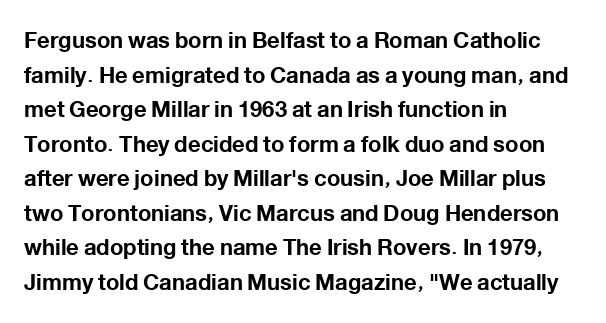
Q: Is the text bold? A: Yes.
Q: Is the text italic (slanted)? A: No, it is upright.
Q: Is the text underlined? A: No.
Q: How is the paragraph aligned? A: Left-aligned.
Q: Is the spacing between letters normal or unusually wide? A: Normal.
Q: Is the spacing between lines tight, normal or loose? A: Normal.
